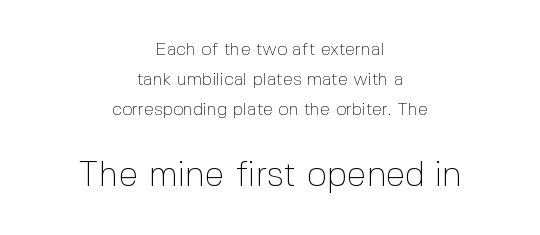
Q: Is the text bold? A: No.
Q: Is the text italic (slanted)? A: No, it is upright.
Q: Is the typeface a serif or a sans-serif typeface? A: Sans-serif.
Q: Is the text underlined? A: No.
Q: How is the paragraph aligned? A: Centered.
Q: Is the spacing between letters normal or unusually wide? A: Normal.
Q: Is the spacing between lines tight, normal or loose? A: Normal.
Q: Which block of text is set in a larger size, the first (top) or the second (bottom)? A: The second (bottom) one.
Q: Width (condensed, normal, or wide)? A: Normal.
Q: x-height? A: Medium.
Q: Monospaced? A: No.
